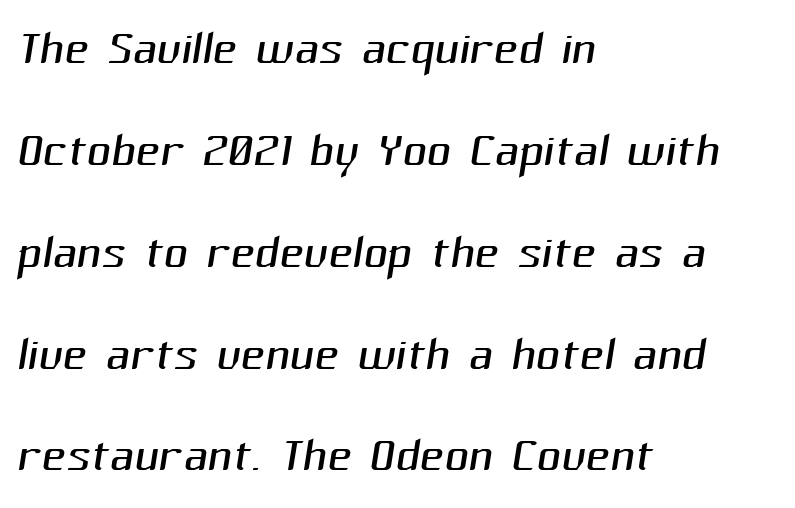
The image shows 67 px light sans-serif type; set left-aligned, normal line spacing (1.52x), normal letter spacing, not underlined; medium stroke contrast and a medium x-height.
